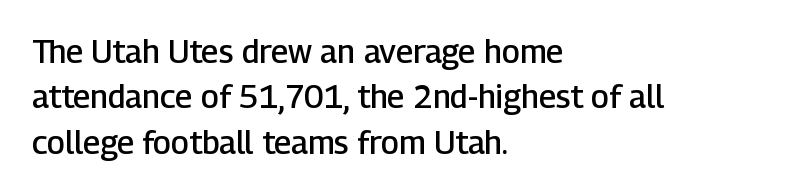
{"serif": "no", "italic": "no", "bold": "semi", "weight": "semibold", "width": "normal", "stroke_contrast": "low", "x_height": "medium", "monospaced": "no", "underline": "no", "align": "left", "line_spacing": "normal", "line_spacing_ratio": 1.42, "letter_spacing": "normal", "letter_spacing_em": 0.0, "glyph_px": 32}
